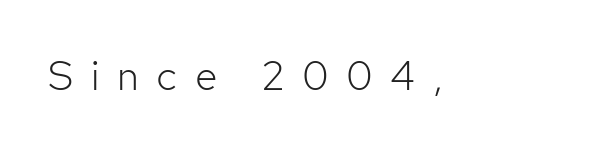
Q: Is the text bold? A: No.
Q: Is the text italic (slanted)? A: No, it is upright.
Q: Is the typeface a serif or a sans-serif typeface? A: Sans-serif.
Q: Is the text underlined? A: No.
Q: Is the spacing between letters normal or unusually wide? A: Unusually wide.
Q: Width (condensed, normal, or wide)? A: Normal.
Q: Stroke contrast? A: Low.
Q: x-height? A: Medium.
Q: Monospaced? A: No.
